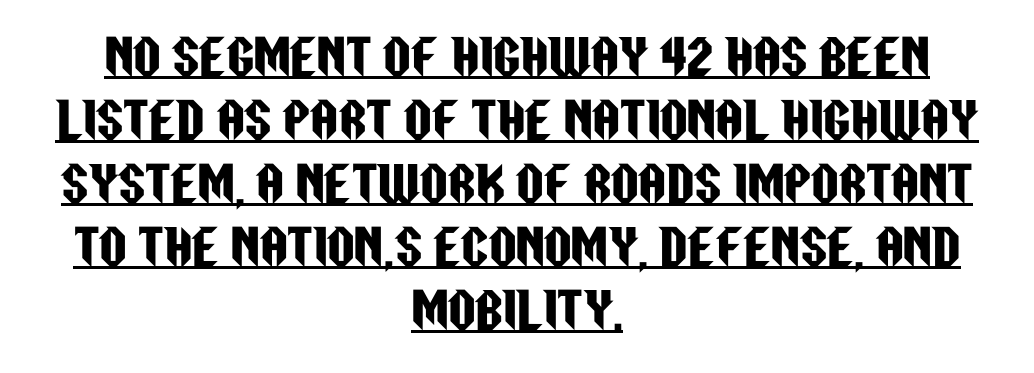
Q: Is the text italic (slanted)? A: No, it is upright.
Q: Is the typeface a serif or a sans-serif typeface? A: Sans-serif.
Q: Is the text underlined? A: Yes.
Q: How is the paragraph aligned? A: Centered.
Q: Is the spacing between letters normal or unusually wide? A: Normal.
Q: Is the spacing between lines tight, normal or loose? A: Normal.
Q: Width (condensed, normal, or wide)? A: Condensed.
Q: Stroke contrast? A: Low.
Q: x-height? A: Large.
Q: Monospaced? A: No.
